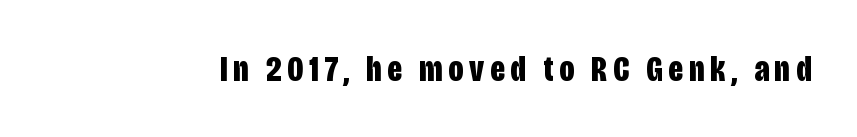
Q: Is the text bold? A: Yes.
Q: Is the text italic (slanted)? A: No, it is upright.
Q: Is the typeface a serif or a sans-serif typeface? A: Sans-serif.
Q: Is the text underlined? A: No.
Q: Width (condensed, normal, or wide)? A: Condensed.
Q: Stroke contrast? A: Low.
Q: x-height? A: Large.
Q: Monospaced? A: No.
